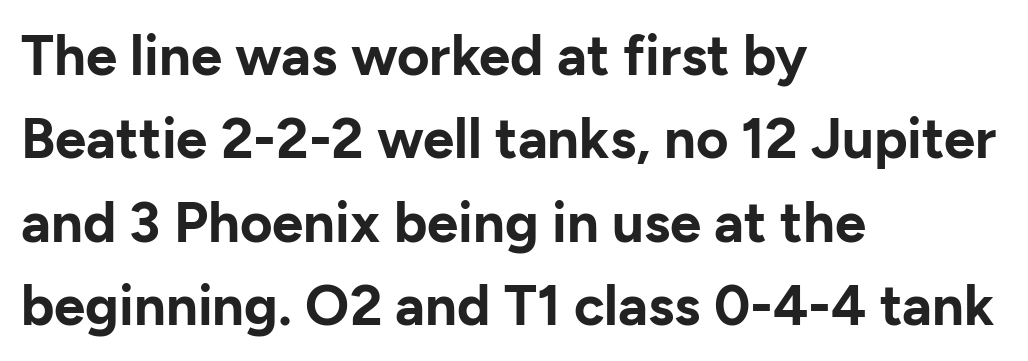
Q: Is the text bold? A: Yes.
Q: Is the text italic (slanted)? A: No, it is upright.
Q: Is the typeface a serif or a sans-serif typeface? A: Sans-serif.
Q: Is the text underlined? A: No.
Q: How is the paragraph aligned? A: Left-aligned.
Q: Is the spacing between letters normal or unusually wide? A: Normal.
Q: Is the spacing between lines tight, normal or loose? A: Normal.
Q: Width (condensed, normal, or wide)? A: Normal.
Q: Stroke contrast? A: Low.
Q: x-height? A: Medium.
Q: Monospaced? A: No.
